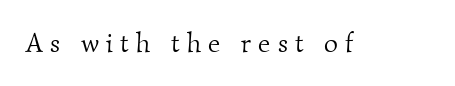
Nobody drew a line under any word here. Look at the tracking — it's clearly loosened, letters drifting apart. The face looks like a standard text weight, possibly lighter.
